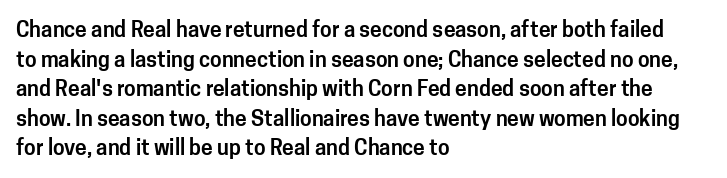
Caption: standard tracking, unaltered. Only glyphs here, with clear space below each row. The line-height multiplier appears to be the usual default. The typography opts for an upright posture over an oblique one. A student would call this left alignment; a typographer would say flush left, rag right.
